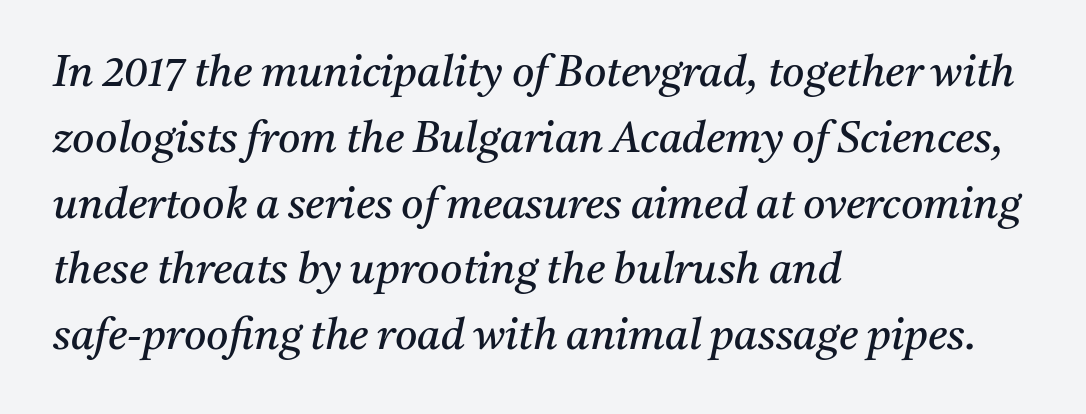
{"serif": "yes", "italic": "yes", "lean": "right", "slant_degrees": 11, "bold": "no", "weight": "regular", "width": "normal", "stroke_contrast": "medium", "x_height": "medium", "monospaced": "no", "underline": "no", "align": "left", "line_spacing": "normal", "line_spacing_ratio": 1.53, "letter_spacing": "normal", "letter_spacing_em": 0.0, "glyph_px": 43}
